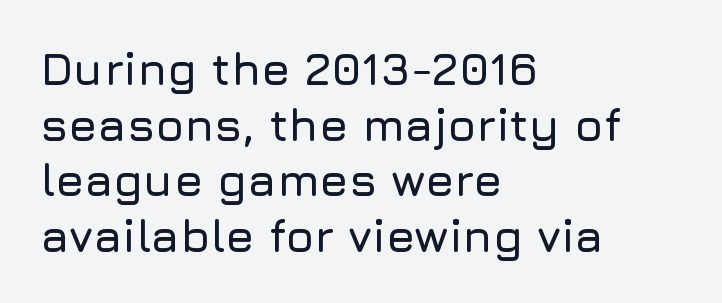
{"serif": "no", "italic": "no", "width": "normal", "stroke_contrast": "low", "x_height": "medium", "monospaced": "no", "underline": "no", "align": "left", "line_spacing_ratio": 1.21, "letter_spacing": "normal", "letter_spacing_em": 0.0, "glyph_px": 46}
